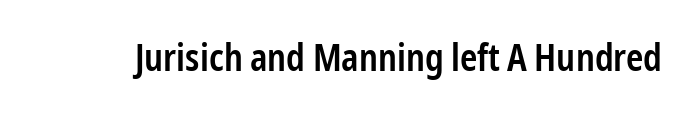
The image shows 37 px semibold, condensed sans-serif type, upright; set normal letter spacing, not underlined; low stroke contrast and a medium x-height.
